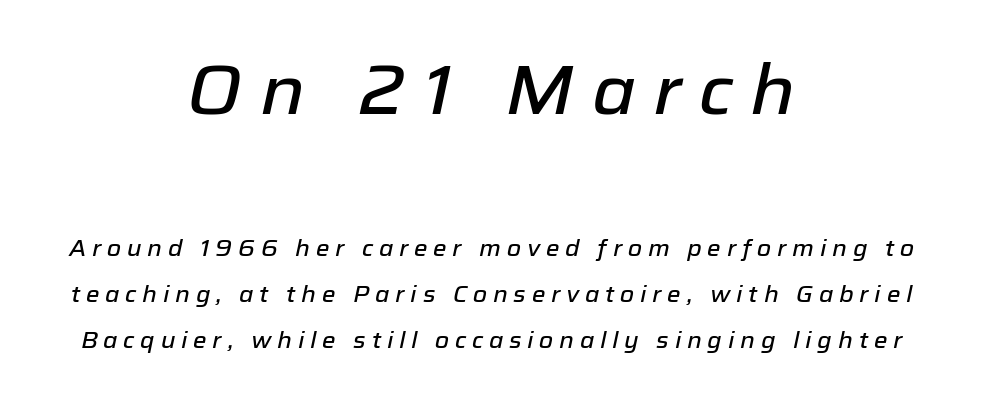
Q: Is the text italic (slanted)? A: Yes, it leans right by about 12 degrees.
Q: Is the text underlined? A: No.
Q: How is the paragraph aligned? A: Centered.
Q: Is the spacing between letters normal or unusually wide? A: Unusually wide.
Q: Is the spacing between lines tight, normal or loose? A: Loose.
Q: Which block of text is set in a larger size, the first (top) or the second (bottom)? A: The first (top) one.
Q: Width (condensed, normal, or wide)? A: Normal.
Q: Stroke contrast? A: Low.
Q: x-height? A: Medium.
Q: Monospaced? A: No.
